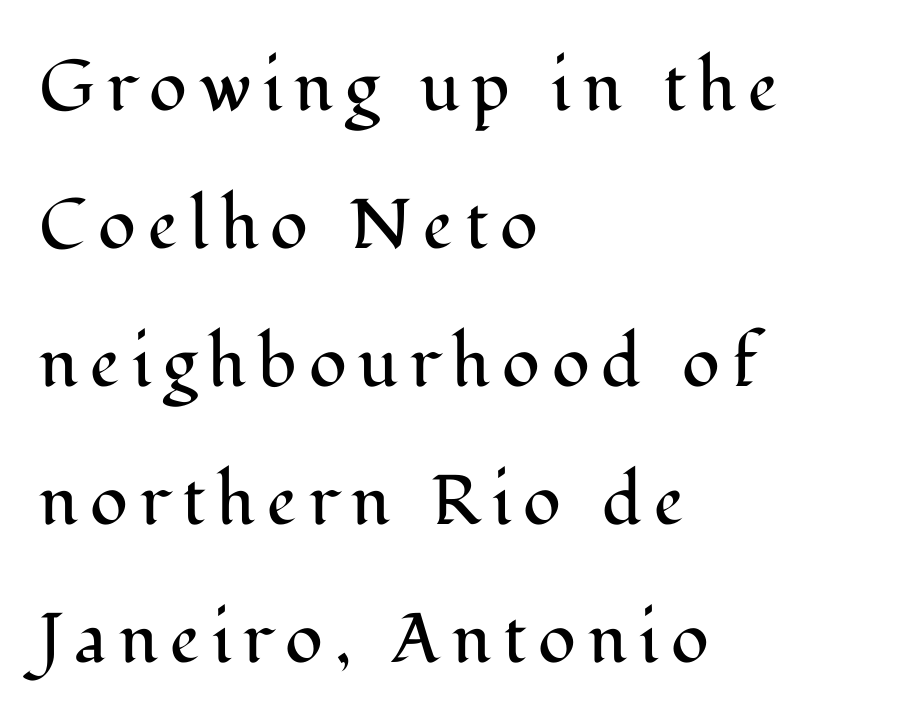
The image shows 70 px regular-weight serif type, upright; set left-aligned, loose line spacing (1.97x), not underlined; medium stroke contrast and a medium x-height.
